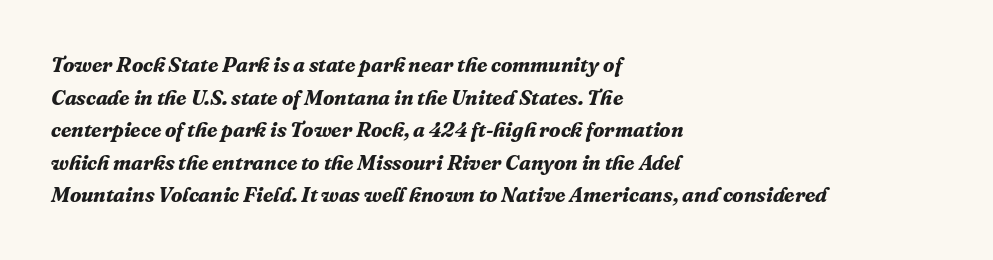
If you drew a ruler down the left edge, every line would touch it. Italic? Definitely — the glyphs are oblique. These words are printed bold, with thick strokes throughout. The letterforms sit shoulder to shoulder at normal distance. This rendering features lettering with no underline.
